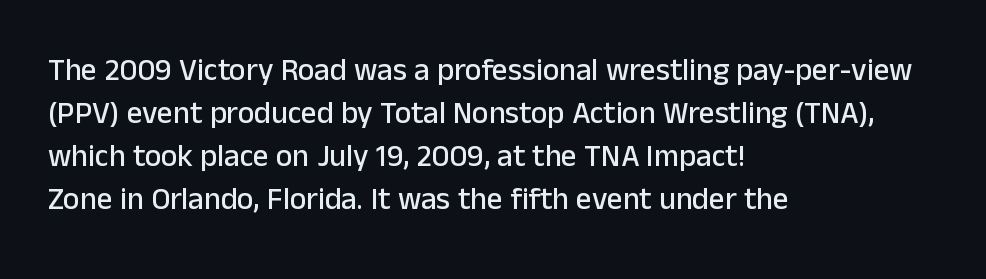
Is this a fixed-width face? No — the glyphs have proportional, varying widths. If you drew a line through each stem, it would be perfectly vertical. In terms of letterspacing, this is plain default setting. These lines are set flush left with a ragged right edge. Descender tails drop into unmarked territory.
